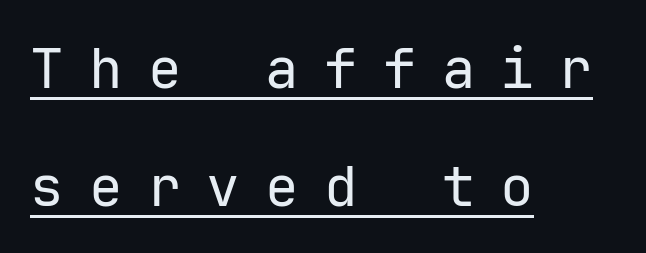
{"serif": "no", "italic": "no", "bold": "no", "weight": "regular", "width": "normal", "stroke_contrast": "low", "x_height": "medium", "monospaced": "yes", "underline": "yes", "align": "left", "line_spacing": "loose", "line_spacing_ratio": 2.1, "letter_spacing": "wide", "letter_spacing_em": 0.45, "glyph_px": 56}
